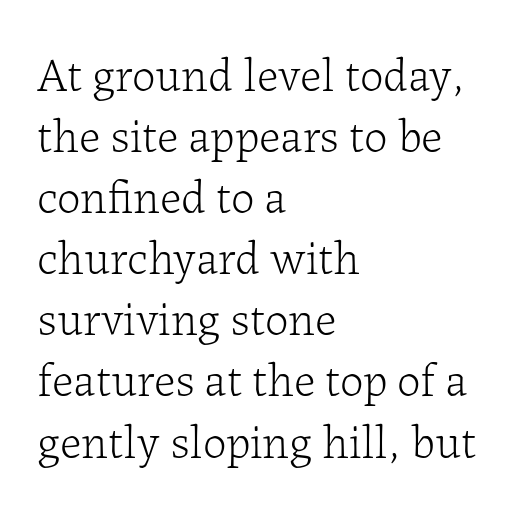
The image shows 47 px light serif type, upright; set left-aligned, normal line spacing (1.3x), normal letter spacing, not underlined; low stroke contrast and a medium x-height.
